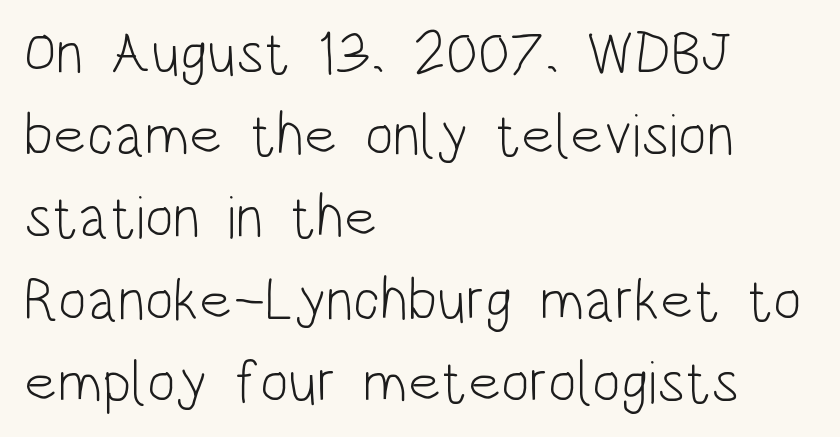
Summary of vertical rhythm: regular, with standard interline spacing. The designer went with a sans here, leaving each stem footless. Ordinary non-slanted type is in use. No word sits above an underline.
